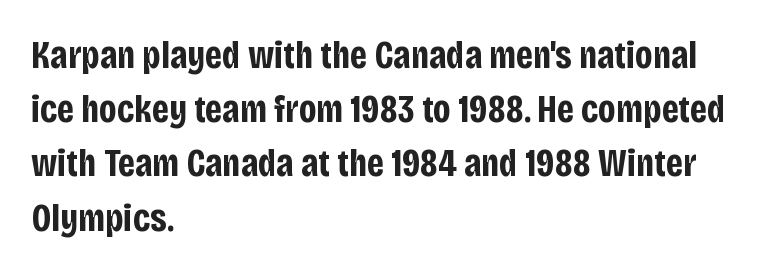
The passage shown is emphatically bold. Glance below the letters and you will spot only blank space. Look at the bottom of the vertical strokes: they stop flat, with no serifs. Where is the straight margin? On the left.
